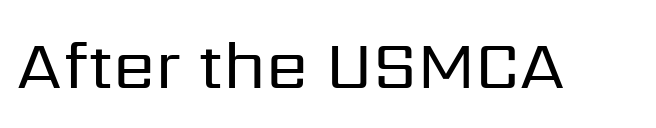
The image shows 68 px regular-weight sans-serif type, upright; set normal letter spacing, not underlined; low stroke contrast and a medium x-height.
